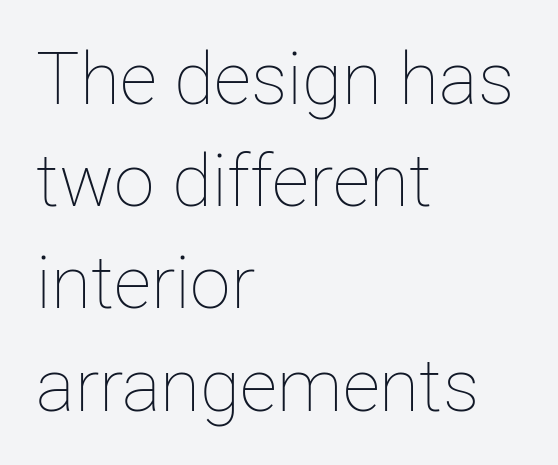
Q: Is the text bold? A: No.
Q: Is the text italic (slanted)? A: No, it is upright.
Q: Is the text underlined? A: No.
Q: How is the paragraph aligned? A: Left-aligned.
Q: Is the spacing between letters normal or unusually wide? A: Normal.
Q: Is the spacing between lines tight, normal or loose? A: Normal.
Q: Width (condensed, normal, or wide)? A: Normal.
Q: Stroke contrast? A: Low.
Q: x-height? A: Medium.
Q: Monospaced? A: No.
